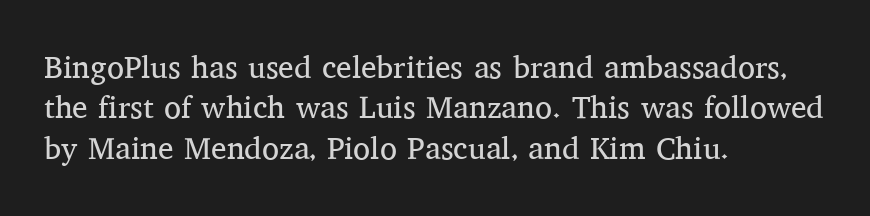
The tracking reads as untouched default to a designer's eye. Is the type heavy? It reads as light-to-regular instead. No word sits above an underline. The letters advance in unequal steps, a hallmark of proportional type. To sum up the face: it has serifs.
